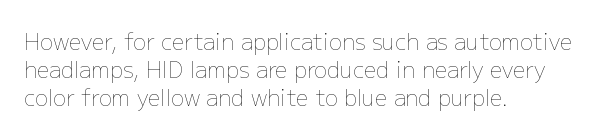
Q: Is the text bold? A: No.
Q: Is the text italic (slanted)? A: No, it is upright.
Q: Is the text underlined? A: No.
Q: How is the paragraph aligned? A: Left-aligned.
Q: Is the spacing between letters normal or unusually wide? A: Normal.
Q: Is the spacing between lines tight, normal or loose? A: Normal.
